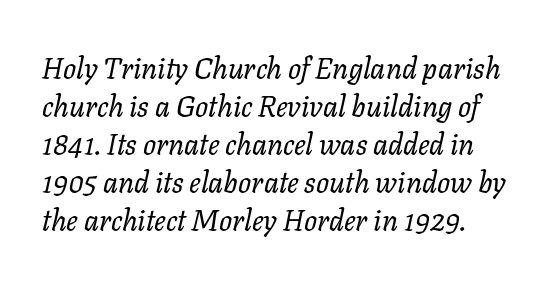
Style check: oblique. Compared with typical paragraphs, the rows here are spaced about the same. Notice how the passage keeps a crisp vertical edge on the left only. Think of a printed novel: that variable character pitch is what you see here. Standard letterfit; no display-style spreading of the glyphs. Check the space under the baseline: it is left empty.
